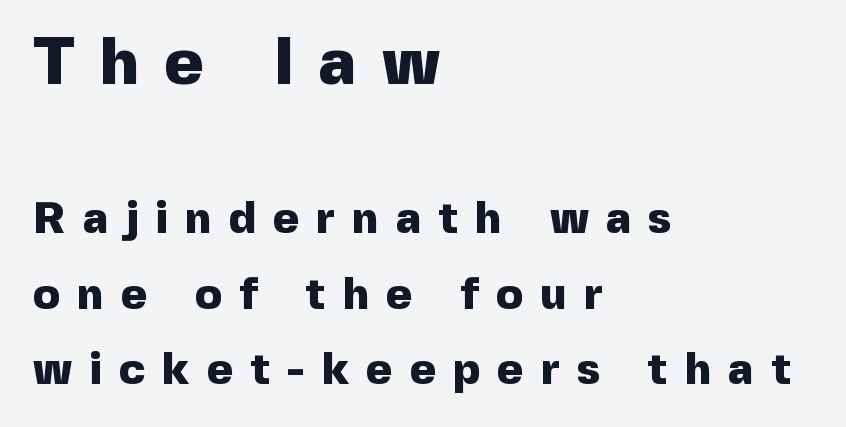
{"serif": "no", "italic": "no", "bold": "yes", "weight": "heavy", "width": "normal", "x_height": "medium", "monospaced": "no", "underline": "no", "align": "left", "line_spacing": "normal", "line_spacing_ratio": 1.68, "letter_spacing": "wide", "letter_spacing_em": 0.38, "larger_block": "first", "size_ratio": 1.49, "glyph_px": 67}
